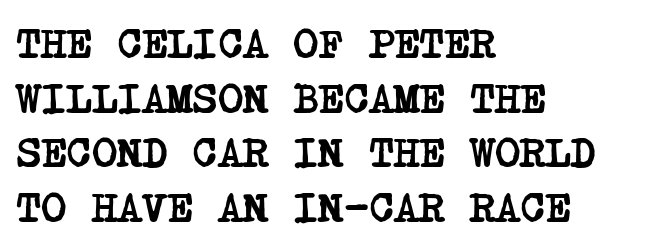
{"serif": "yes", "bold": "yes", "weight": "semibold", "width": "condensed", "stroke_contrast": "low", "x_height": "large", "underline": "no", "align": "left", "line_spacing": "normal", "line_spacing_ratio": 1.27, "letter_spacing": "normal", "letter_spacing_em": 0.0, "glyph_px": 43}
